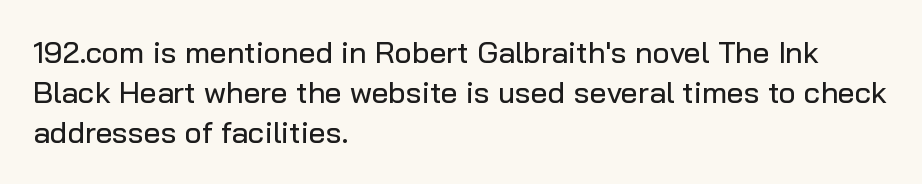
{"serif": "no", "italic": "no", "width": "normal", "stroke_contrast": "low", "x_height": "medium", "monospaced": "no", "underline": "no", "align": "left", "line_spacing": "normal", "line_spacing_ratio": 1.33, "letter_spacing": "normal", "letter_spacing_em": 0.0, "glyph_px": 30}
